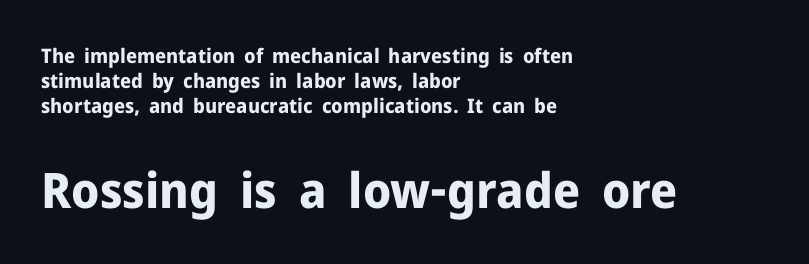
Letters rest on an invisible, unmarked baseline. If you drew a line through each stem, it would be perfectly vertical. A typesetter would call this proportional, since set widths differ per character. Strokes here are thick enough to call this a true bold. The text was rendered using a sans face with plain stroke endings. What stands out about the letter spacing? Nothing — it is the standard amount.
